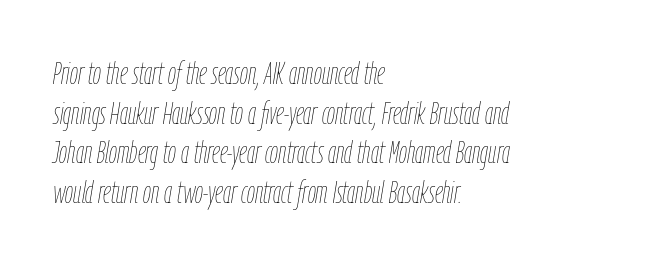
Q: Is the text bold? A: No.
Q: Is the text italic (slanted)? A: Yes, it leans right by about 9 degrees.
Q: Is the text underlined? A: No.
Q: How is the paragraph aligned? A: Left-aligned.
Q: Is the spacing between letters normal or unusually wide? A: Normal.
Q: Width (condensed, normal, or wide)? A: Condensed.
Q: Stroke contrast? A: Low.
Q: x-height? A: Medium.
Q: Monospaced? A: No.
